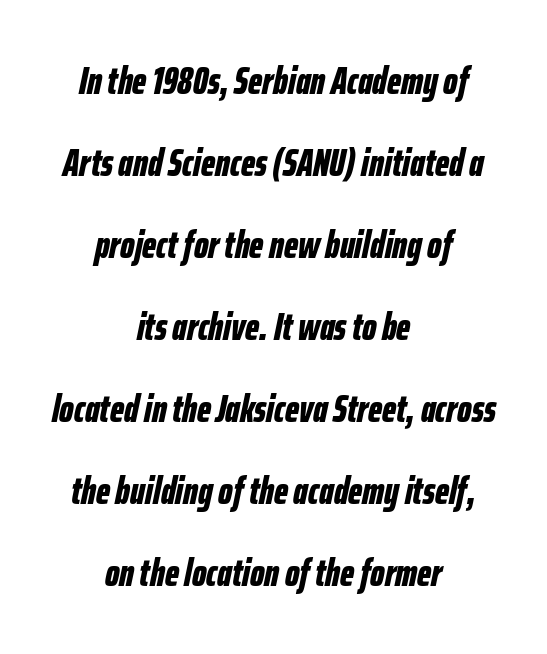
The image shows 38 px bold, condensed type, italic (leaning right); set centered, loose line spacing (2.16x), normal letter spacing, not underlined; low stroke contrast and a medium x-height.
